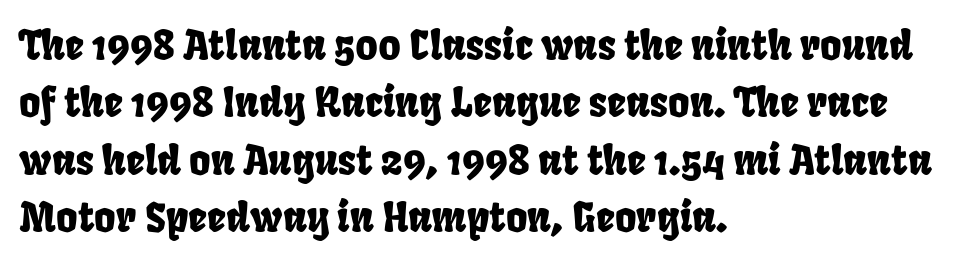
{"serif": "no", "width": "condensed", "stroke_contrast": "low", "x_height": "large", "monospaced": "no", "underline": "no", "align": "left", "line_spacing": "normal", "line_spacing_ratio": 1.4, "letter_spacing": "normal", "letter_spacing_em": 0.0, "glyph_px": 41}
